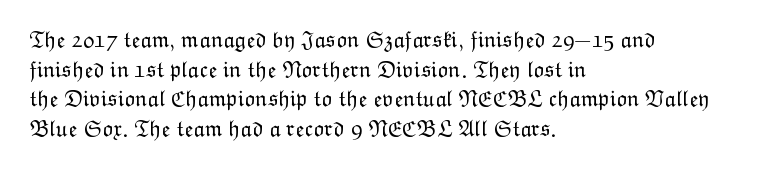
{"italic": "no", "bold": "no", "underline": "no", "align": "left", "line_spacing": "normal", "line_spacing_ratio": 1.29, "letter_spacing": "normal", "letter_spacing_em": 0.0, "glyph_px": 23}
